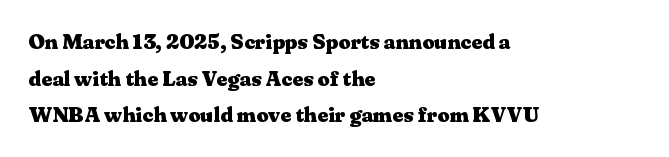
A roman cut, with each character standing at attention. Caption: standard tracking, unaltered. Clear beneath every line of the passage. Caption: bold face, heavy strokes.
